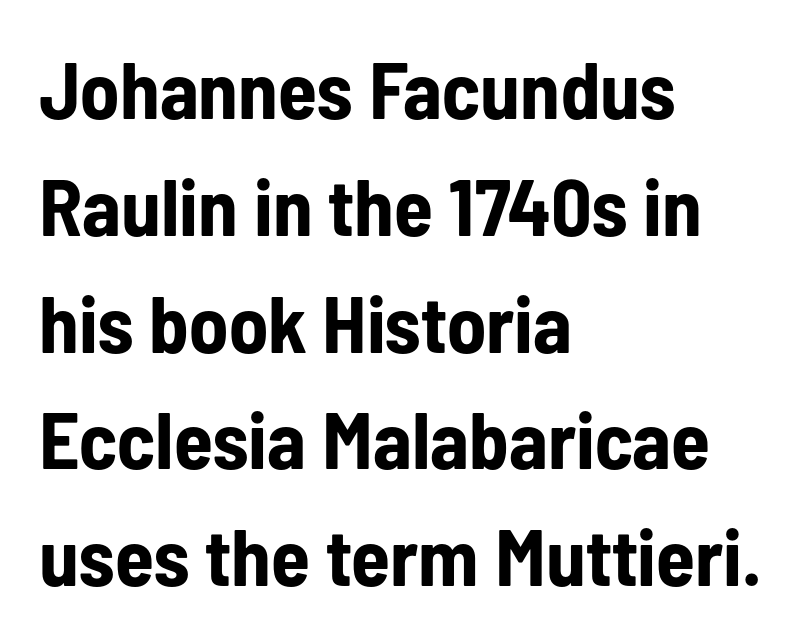
The image shows 80 px bold, condensed sans-serif type, upright; set left-aligned, normal line spacing (1.46x), normal letter spacing, not underlined; low stroke contrast and a medium x-height.
